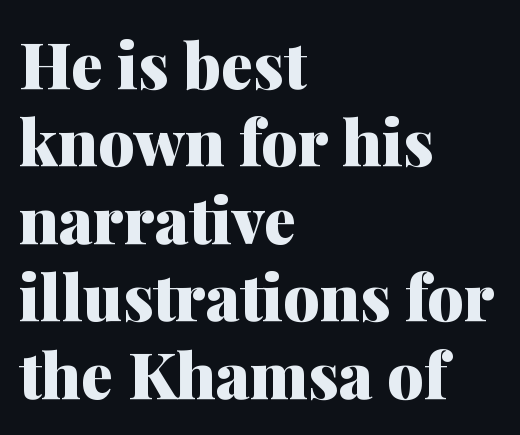
The image shows 64 px heavy serif type, upright; set left-aligned, line spacing 1.21x, normal letter spacing, not underlined; medium stroke contrast and a medium x-height.
